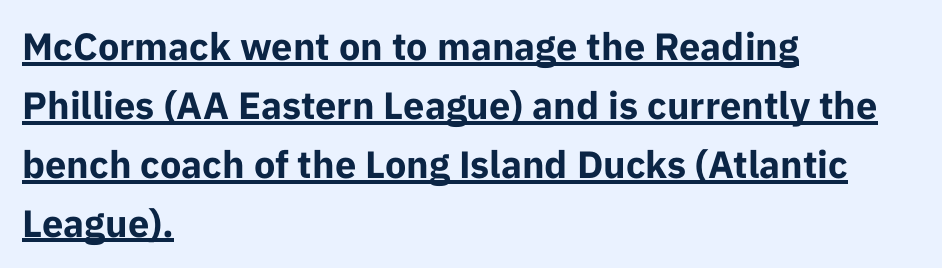
The image shows 38 px bold sans-serif type, upright; set left-aligned, normal line spacing (1.55x), normal letter spacing, underlined; low stroke contrast and a medium x-height.
